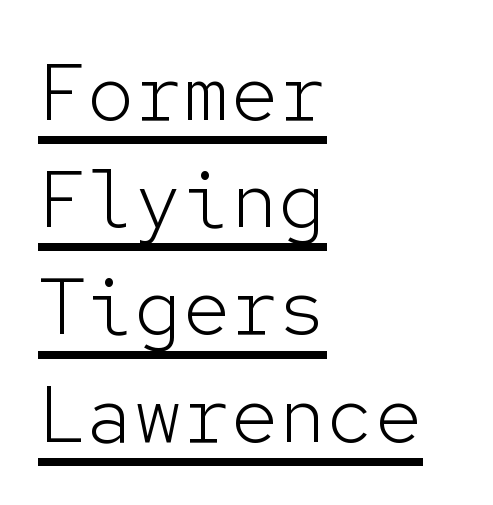
{"serif": "no", "italic": "no", "bold": "no", "weight": "light", "width": "normal", "stroke_contrast": "low", "x_height": "medium", "monospaced": "yes", "underline": "yes", "align": "left", "line_spacing": "normal", "line_spacing_ratio": 1.34, "letter_spacing": "normal", "letter_spacing_em": 0.0, "glyph_px": 80}
